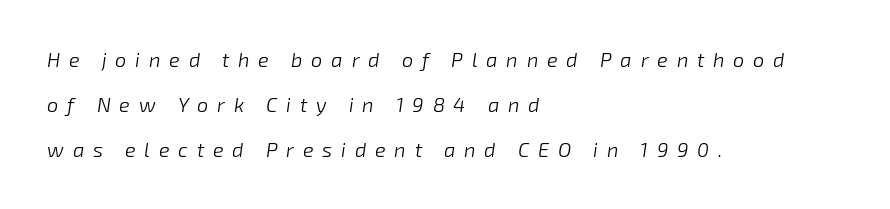
Q: Is the text bold? A: No.
Q: Is the text italic (slanted)? A: Yes, it leans right by about 8 degrees.
Q: Is the text underlined? A: No.
Q: How is the paragraph aligned? A: Left-aligned.
Q: Is the spacing between letters normal or unusually wide? A: Unusually wide.
Q: Is the spacing between lines tight, normal or loose? A: Loose.
